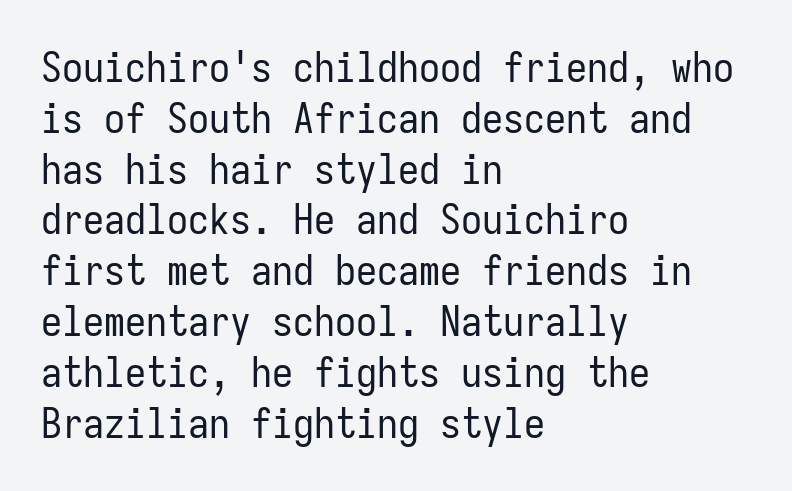
The image shows 42 px regular-weight, condensed sans-serif type, upright, monospaced; set left-aligned, line spacing 1.21x, normal letter spacing, not underlined; low stroke contrast and a medium x-height.
